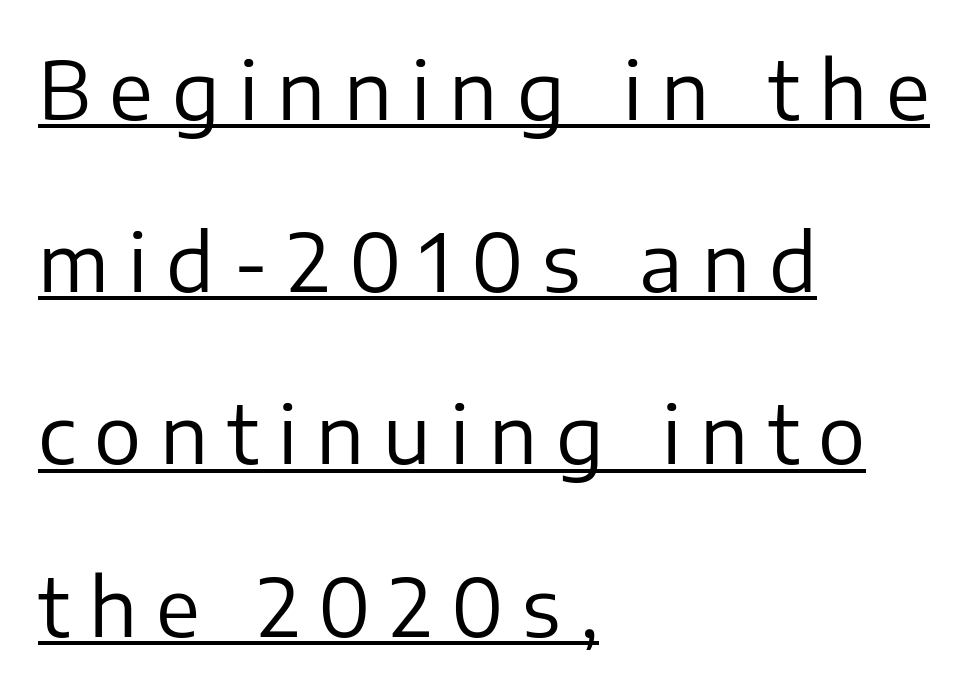
Q: Is the text bold? A: No.
Q: Is the text italic (slanted)? A: No, it is upright.
Q: Is the typeface a serif or a sans-serif typeface? A: Sans-serif.
Q: Is the text underlined? A: Yes.
Q: How is the paragraph aligned? A: Left-aligned.
Q: Is the spacing between letters normal or unusually wide? A: Unusually wide.
Q: Is the spacing between lines tight, normal or loose? A: Loose.
Q: Width (condensed, normal, or wide)? A: Normal.
Q: Stroke contrast? A: Low.
Q: x-height? A: Medium.
Q: Monospaced? A: No.
